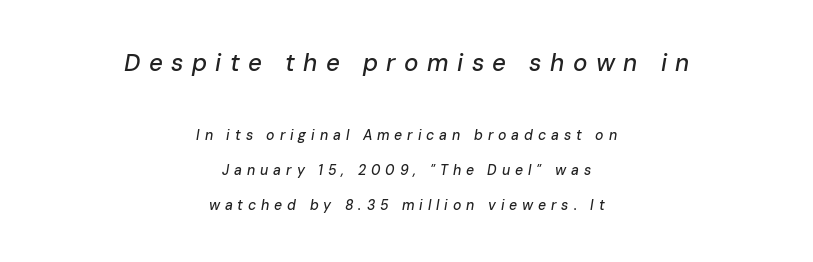
The image shows 24 px text type, italic (leaning right); set centered, loose line spacing (2.49x), unusually wide letter spacing (+0.35 em), not underlined; the first (top) block is 1.71x larger.
